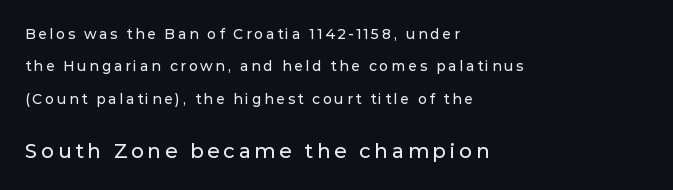
Q: Is the text italic (slanted)? A: No, it is upright.
Q: Is the text underlined? A: No.
Q: How is the paragraph aligned? A: Left-aligned.
Q: Is the spacing between lines tight, normal or loose? A: Loose.
Q: Which block of text is set in a larger size, the first (top) or the second (bottom)? A: The second (bottom) one.
